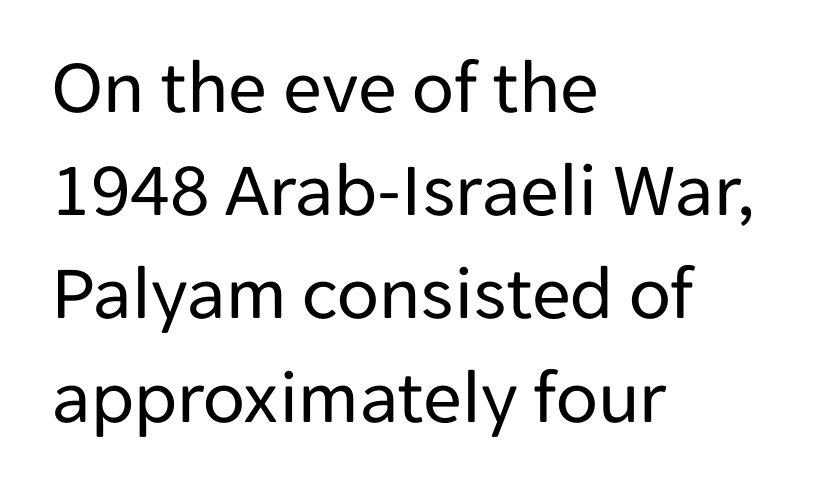
The image shows 77 px regular-weight sans-serif type, upright; set left-aligned, normal line spacing (1.34x), normal letter spacing, not underlined; low stroke contrast and a medium x-height.
